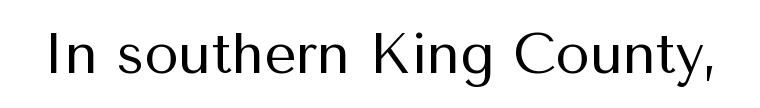
The image shows 56 px regular-weight sans-serif type, upright; set normal letter spacing, not underlined; medium stroke contrast and a medium x-height.
